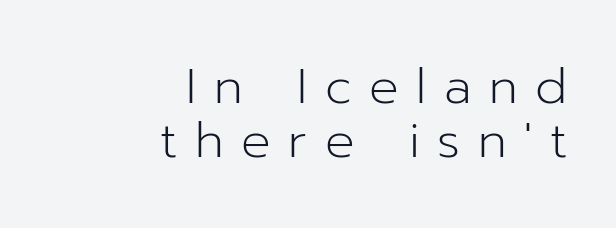
Q: Is the text bold? A: No.
Q: Is the text italic (slanted)? A: No, it is upright.
Q: Is the typeface a serif or a sans-serif typeface? A: Sans-serif.
Q: Is the text underlined? A: No.
Q: How is the paragraph aligned? A: Right-aligned.
Q: Is the spacing between letters normal or unusually wide? A: Unusually wide.
Q: Is the spacing between lines tight, normal or loose? A: Tight.
Q: Width (condensed, normal, or wide)? A: Normal.
Q: Stroke contrast? A: Low.
Q: x-height? A: Medium.
Q: Monospaced? A: No.
